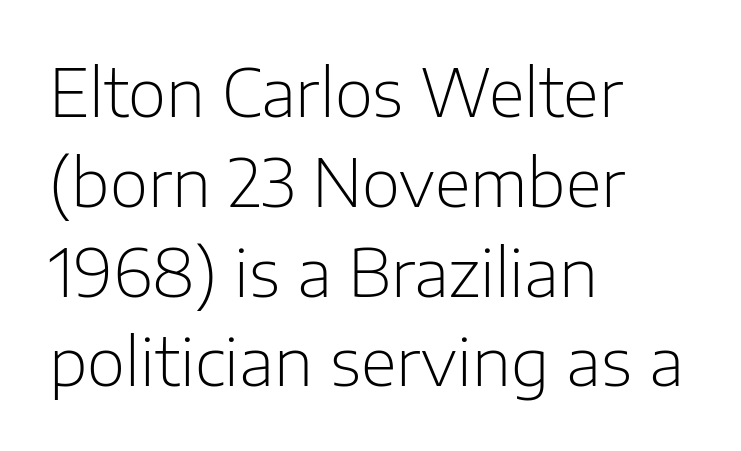
The image shows 66 px light sans-serif type, upright; set left-aligned, normal line spacing (1.36x), normal letter spacing, not underlined; low stroke contrast and a medium x-height.
